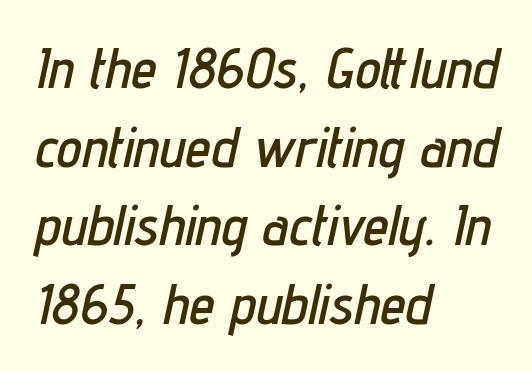
Q: Is the text italic (slanted)? A: Yes, it leans right by about 12 degrees.
Q: Is the text underlined? A: No.
Q: How is the paragraph aligned? A: Left-aligned.
Q: Is the spacing between letters normal or unusually wide? A: Normal.
Q: Is the spacing between lines tight, normal or loose? A: Normal.
Q: Width (condensed, normal, or wide)? A: Condensed.
Q: Stroke contrast? A: Low.
Q: x-height? A: Medium.
Q: Monospaced? A: No.
